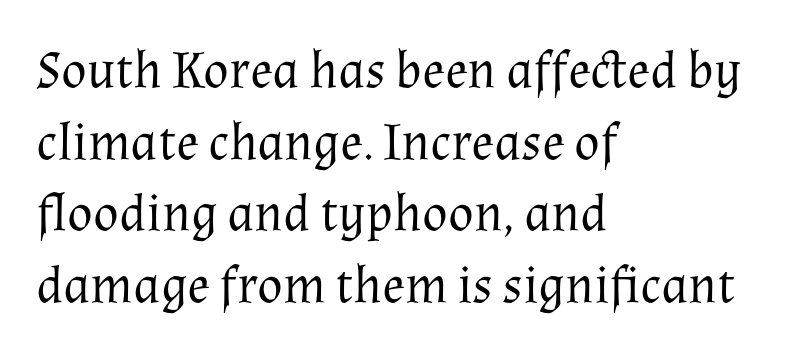
The image shows 53 px regular-weight serif type, upright; set left-aligned, normal line spacing (1.35x), normal letter spacing, not underlined; medium stroke contrast and a medium x-height.
